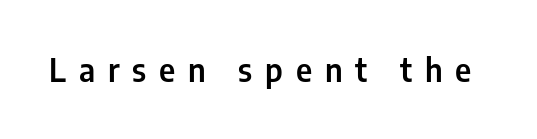
Q: Is the text italic (slanted)? A: No, it is upright.
Q: Is the typeface a serif or a sans-serif typeface? A: Sans-serif.
Q: Is the text underlined? A: No.
Q: Is the spacing between letters normal or unusually wide? A: Unusually wide.
Q: Width (condensed, normal, or wide)? A: Condensed.
Q: Stroke contrast? A: Low.
Q: x-height? A: Medium.
Q: Monospaced? A: No.
